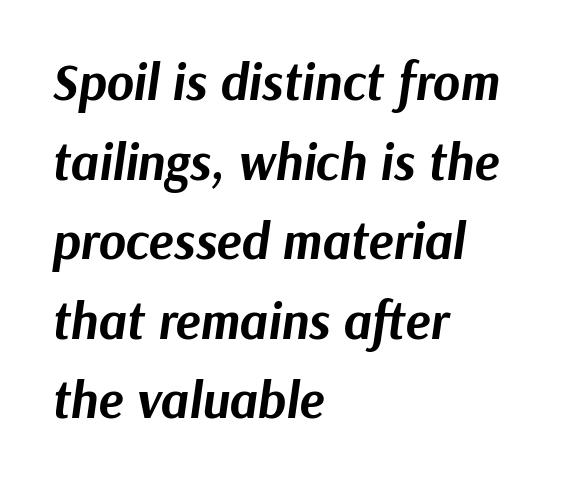
The image shows 52 px bold type, italic (leaning right); set left-aligned, normal line spacing (1.53x), normal letter spacing, not underlined; medium stroke contrast and a medium x-height.
